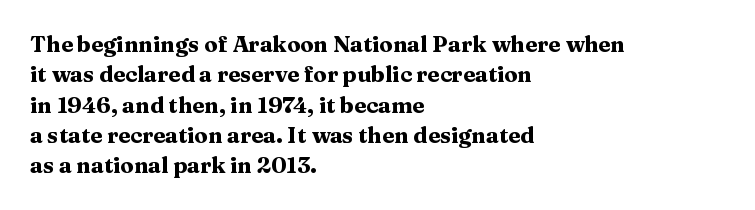
Q: Is the text bold? A: Yes.
Q: Is the text italic (slanted)? A: No, it is upright.
Q: Is the text underlined? A: No.
Q: How is the paragraph aligned? A: Left-aligned.
Q: Is the spacing between letters normal or unusually wide? A: Normal.
Q: Is the spacing between lines tight, normal or loose? A: Normal.
